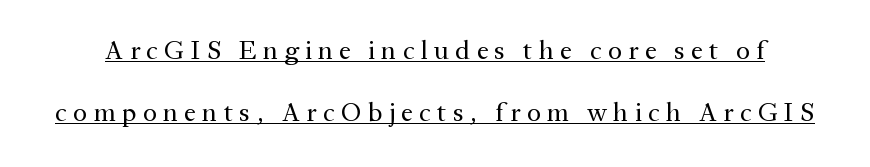
Q: Is the text bold? A: No.
Q: Is the text italic (slanted)? A: No, it is upright.
Q: Is the text underlined? A: Yes.
Q: Is the spacing between letters normal or unusually wide? A: Unusually wide.
Q: Is the spacing between lines tight, normal or loose? A: Loose.
